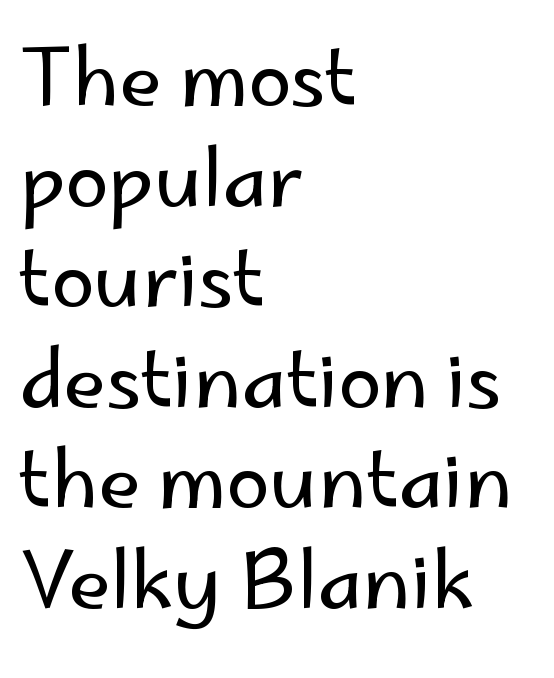
{"serif": "no", "italic": "no", "bold": "no", "weight": "regular", "width": "normal", "stroke_contrast": "low", "x_height": "small", "monospaced": "no", "underline": "no", "align": "left", "line_spacing": "normal", "line_spacing_ratio": 1.29, "letter_spacing": "normal", "letter_spacing_em": 0.0, "glyph_px": 78}
